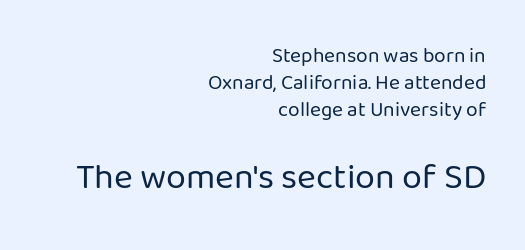
The image shows 36 px regular-weight sans-serif type, upright; set right-aligned, normal line spacing (1.28x), normal letter spacing, not underlined; the second (bottom) block is 1.71x larger; low stroke contrast and a medium x-height.
